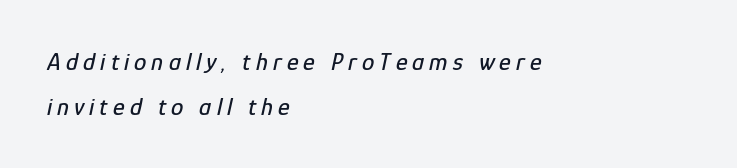
The image shows 25 px text type, italic (leaning right); set left-aligned, line spacing 1.8x, unusually wide letter spacing (+0.2 em), not underlined.
